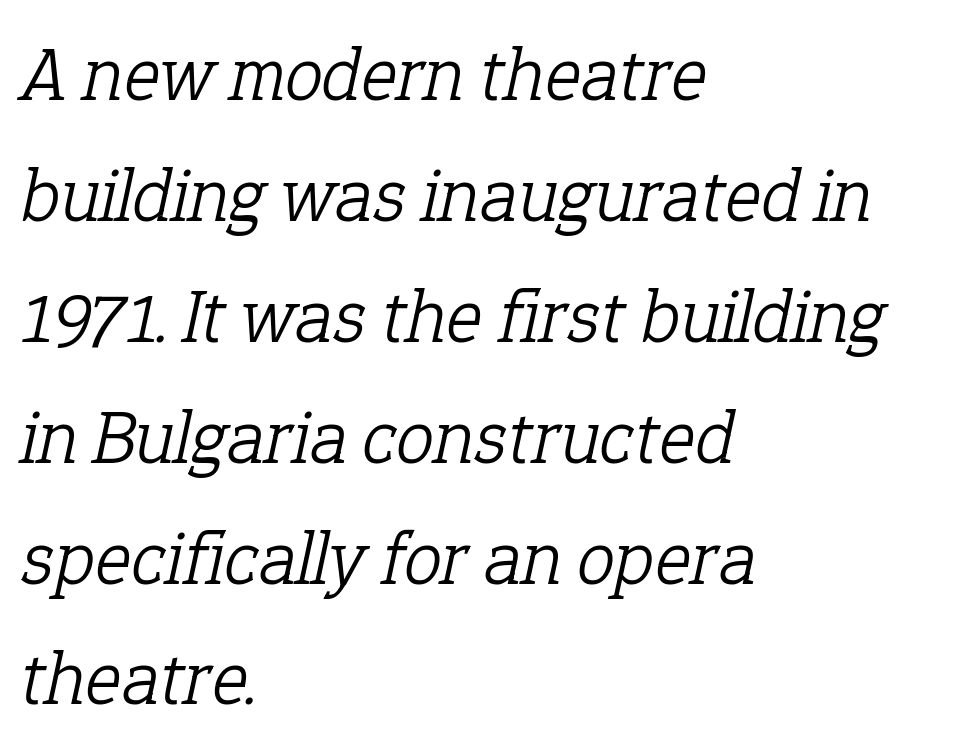
Rows of type keep a routine distance in the vertical direction. The designer went with a serif here, giving each stem small feet. These lines are rendered in a variable-pitch font. The face used here has a pronounced slope to its letters. Underline: absent.
